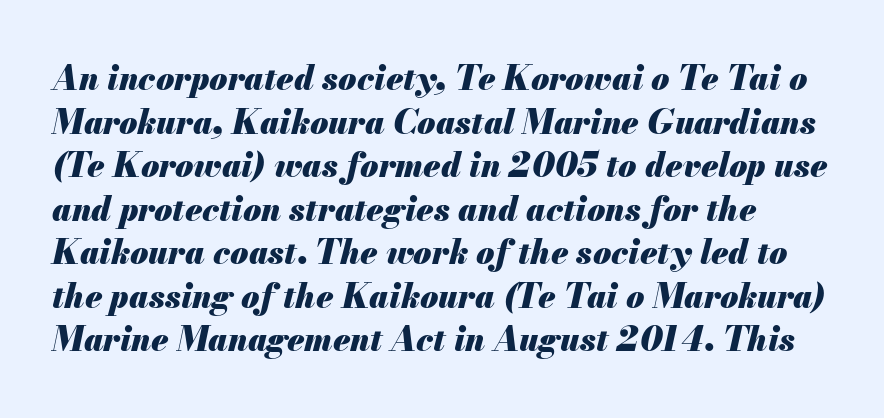
{"italic": "yes", "lean": "right", "slant_degrees": 13, "bold": "yes", "weight": "heavy", "width": "normal", "stroke_contrast": "medium", "x_height": "small", "monospaced": "no", "underline": "no", "line_spacing": "normal", "line_spacing_ratio": 1.32, "letter_spacing": "normal", "letter_spacing_em": 0.0, "glyph_px": 33}
